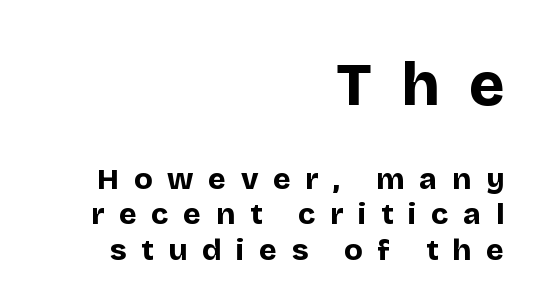
Q: Is the text bold? A: Yes.
Q: Is the text italic (slanted)? A: No, it is upright.
Q: Is the typeface a serif or a sans-serif typeface? A: Sans-serif.
Q: Is the text underlined? A: No.
Q: How is the paragraph aligned? A: Right-aligned.
Q: Is the spacing between letters normal or unusually wide? A: Unusually wide.
Q: Which block of text is set in a larger size, the first (top) or the second (bottom)? A: The first (top) one.
Q: Width (condensed, normal, or wide)? A: Normal.
Q: Stroke contrast? A: Low.
Q: x-height? A: Large.
Q: Monospaced? A: No.
